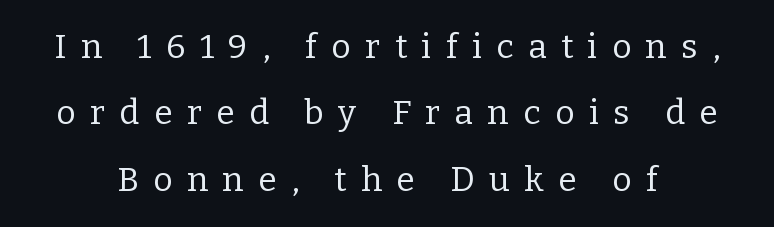
The image shows 34 px regular-weight serif type, upright; set loose line spacing (1.95x), unusually wide letter spacing (+0.42 em), not underlined; low stroke contrast and a medium x-height.
